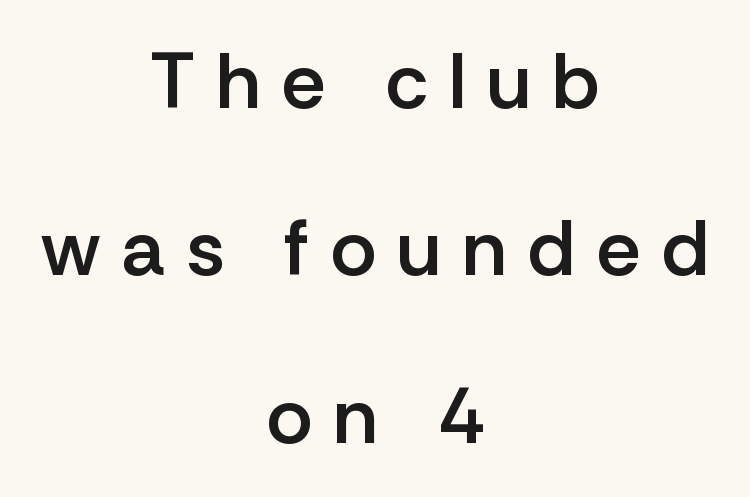
{"serif": "no", "italic": "no", "bold": "semi", "weight": "semibold", "width": "normal", "stroke_contrast": "low", "x_height": "medium", "monospaced": "no", "underline": "no", "align": "center", "line_spacing": "loose", "line_spacing_ratio": 2.12, "letter_spacing": "wide", "letter_spacing_em": 0.26, "glyph_px": 79}
